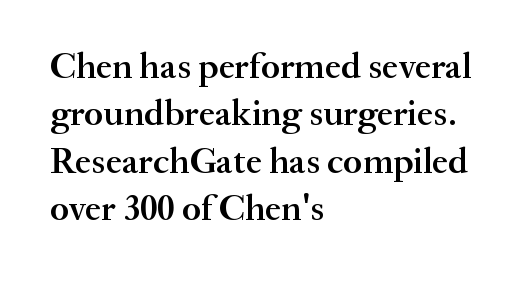
{"serif": "yes", "italic": "no", "bold": "semi", "weight": "semibold", "width": "normal", "stroke_contrast": "medium", "x_height": "small", "monospaced": "no", "underline": "no", "align": "left", "line_spacing": "normal", "line_spacing_ratio": 1.28, "letter_spacing": "normal", "letter_spacing_em": 0.0, "glyph_px": 37}
